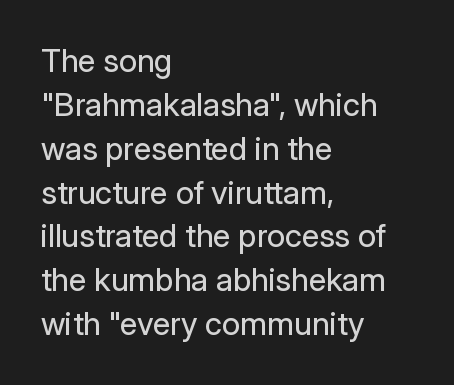
Honestly, there is no underline to notice here at all. The typeface chosen for these lines omits serifs. This sample is left-justified, so line endings fall wherever the words run out. This is the regular roman posture of the typeface.
